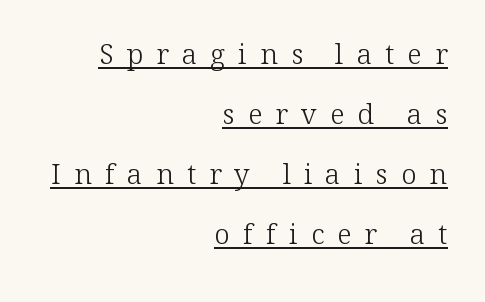
Q: Is the text bold? A: No.
Q: Is the text italic (slanted)? A: No, it is upright.
Q: Is the typeface a serif or a sans-serif typeface? A: Serif.
Q: Is the text underlined? A: Yes.
Q: How is the paragraph aligned? A: Right-aligned.
Q: Is the spacing between letters normal or unusually wide? A: Unusually wide.
Q: Is the spacing between lines tight, normal or loose? A: Loose.
Q: Width (condensed, normal, or wide)? A: Normal.
Q: Stroke contrast? A: Low.
Q: x-height? A: Medium.
Q: Monospaced? A: No.
